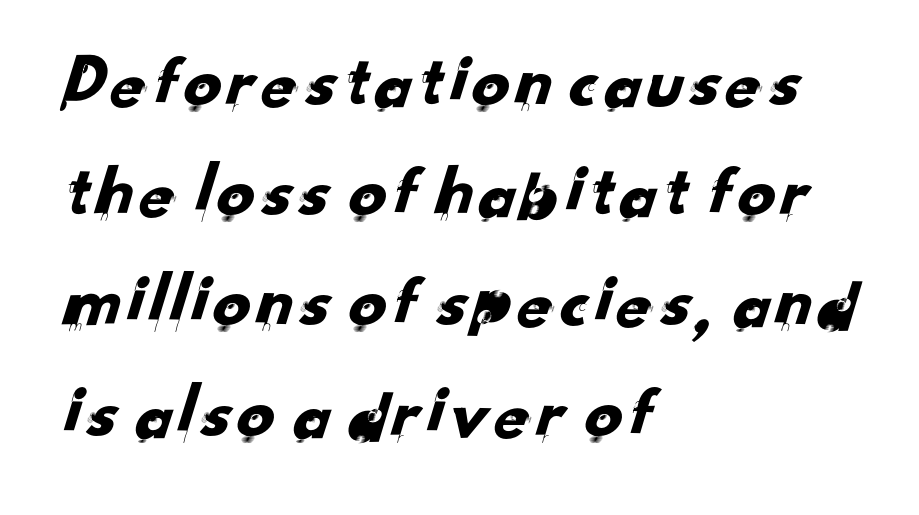
{"serif": "no", "width": "normal", "stroke_contrast": "low", "x_height": "small", "monospaced": "no", "underline": "no", "align": "left", "line_spacing": "normal", "line_spacing_ratio": 1.47, "letter_spacing": "normal", "letter_spacing_em": 0.0, "glyph_px": 75}
